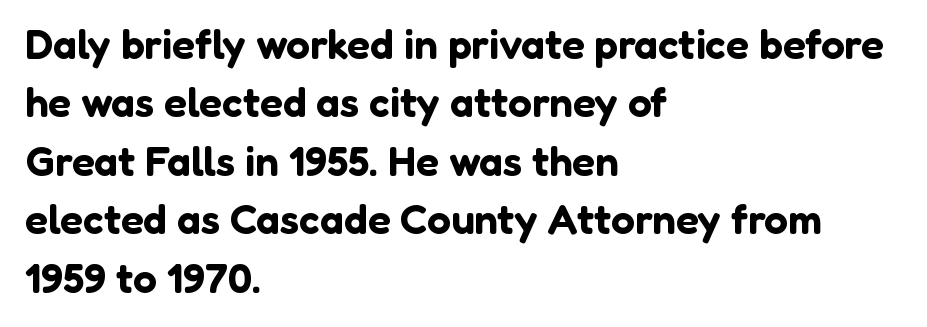
Q: Is the text italic (slanted)? A: No, it is upright.
Q: Is the typeface a serif or a sans-serif typeface? A: Sans-serif.
Q: Is the text underlined? A: No.
Q: How is the paragraph aligned? A: Left-aligned.
Q: Is the spacing between letters normal or unusually wide? A: Normal.
Q: Is the spacing between lines tight, normal or loose? A: Normal.
Q: Width (condensed, normal, or wide)? A: Normal.
Q: Stroke contrast? A: Low.
Q: x-height? A: Medium.
Q: Monospaced? A: No.
